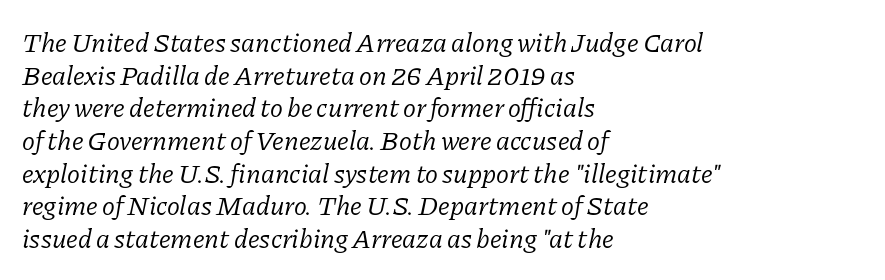
{"italic": "yes", "lean": "right", "slant_degrees": 11, "bold": "no", "underline": "no", "align": "left", "line_spacing_ratio": 1.21, "letter_spacing": "normal", "letter_spacing_em": 0.0, "glyph_px": 27}
